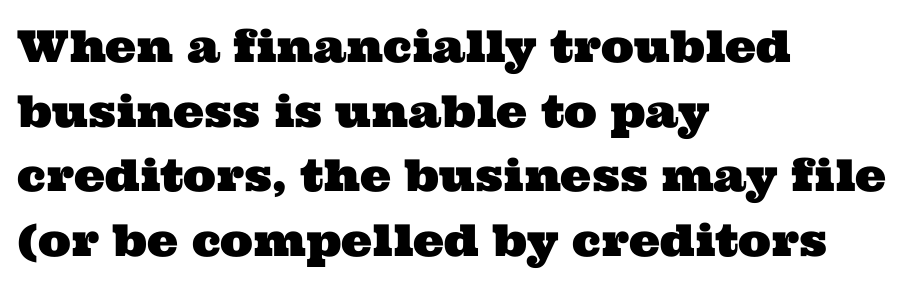
{"serif": "yes", "width": "wide", "stroke_contrast": "medium", "x_height": "medium", "monospaced": "no", "underline": "no", "align": "left", "line_spacing": "normal", "line_spacing_ratio": 1.47, "letter_spacing": "normal", "letter_spacing_em": 0.0, "glyph_px": 44}
